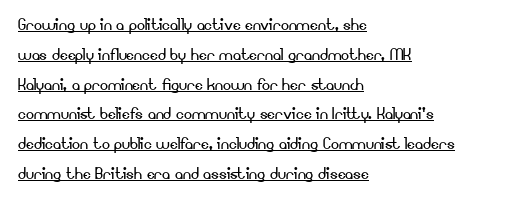
The image shows 20 px text type, upright; set left-aligned, normal line spacing (1.49x), normal letter spacing, underlined.
